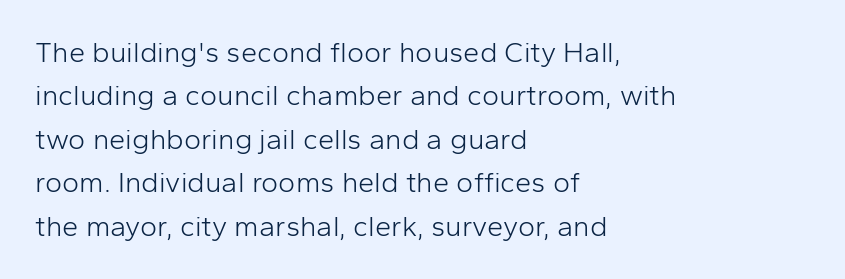
These glyphs show unthickened strokes, regular width or finer. Check where the strokes stop: nothing finishes them off — pure sans. Is this a fixed-width face? No — the glyphs have proportional, varying widths. Horizontally, the lines are justified to the leading edge only. Descenders are the only things crossing below the line.
